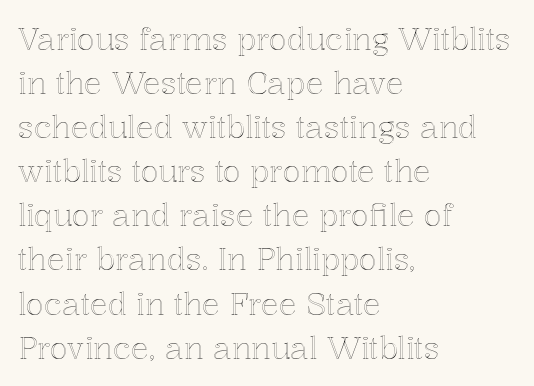
Each word holds together tightly as a unit, with standard inter-letter gaps. The passage shown is typed in a proportional face where columns would drift. Vertical strokes here are truly vertical. Check under the words: just untouched page. The paragraph has a hard left edge and a soft right edge.
